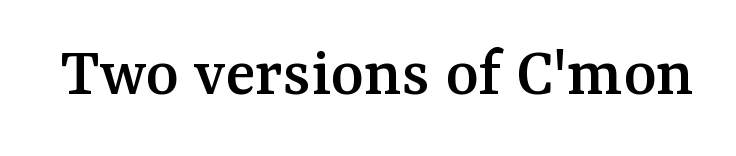
The image shows 71 px serif type, upright; set normal letter spacing, not underlined; medium stroke contrast and a medium x-height.
